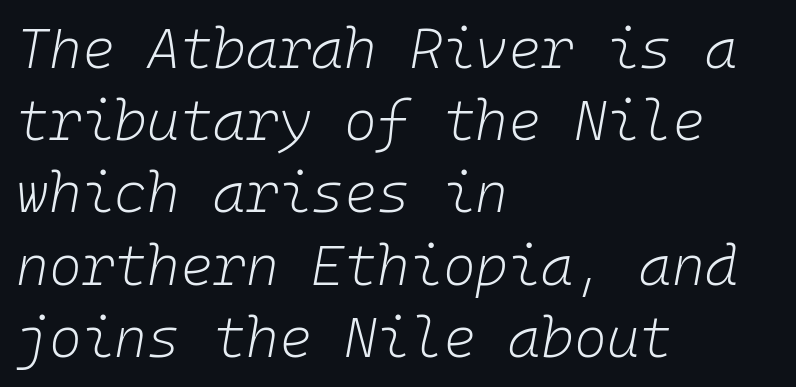
Stroke mass is kept to a normal reading level or below. Left-aligned paragraph, ragged on the right. This sample has the even, mechanical cadence of fixed-width lettering. Students, observe: this is what conventionally led text looks like.
